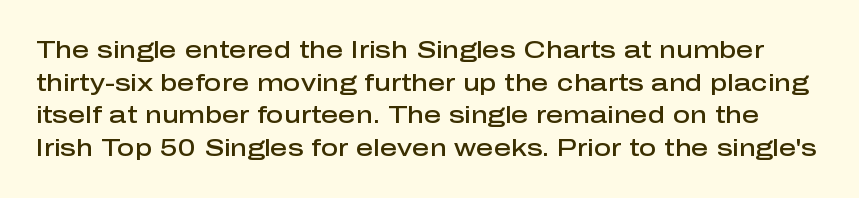
{"italic": "no", "bold": "semi", "underline": "no", "line_spacing": "normal", "line_spacing_ratio": 1.36, "letter_spacing": "normal", "letter_spacing_em": 0.0, "glyph_px": 24}
